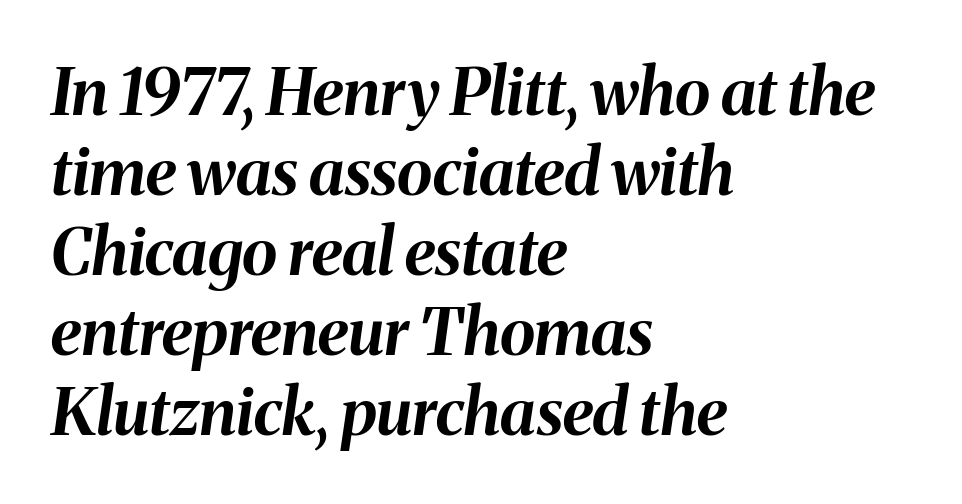
The image shows 65 px bold type, italic (leaning right); set left-aligned, line spacing 1.23x, normal letter spacing, not underlined; medium stroke contrast and a medium x-height.
